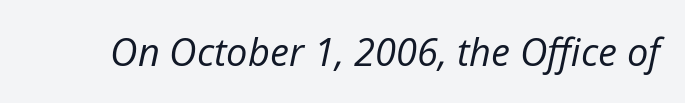
{"italic": "yes", "lean": "right", "slant_degrees": 12, "bold": "no", "weight": "regular", "width": "normal", "stroke_contrast": "low", "x_height": "medium", "monospaced": "no", "underline": "no", "letter_spacing": "normal", "letter_spacing_em": 0.0, "glyph_px": 38}
